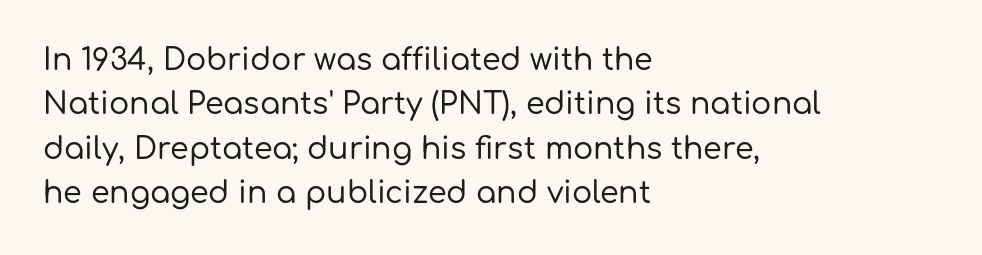
The image shows 30 px sans-serif type, upright; set left-aligned, normal line spacing (1.48x), normal letter spacing, not underlined; low stroke contrast and a medium x-height.
